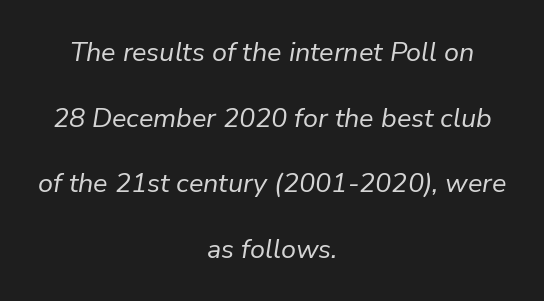
{"italic": "yes", "lean": "right", "slant_degrees": 9, "bold": "no", "underline": "no", "align": "center", "line_spacing": "loose", "line_spacing_ratio": 2.43, "letter_spacing": "normal", "letter_spacing_em": 0.0, "glyph_px": 27}
